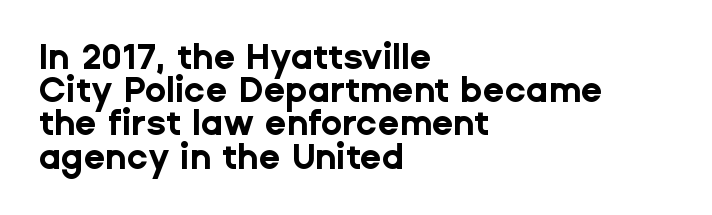
The image shows 35 px bold sans-serif type, upright; set left-aligned, tight line spacing (0.95x), normal letter spacing, not underlined; low stroke contrast and a medium x-height.
